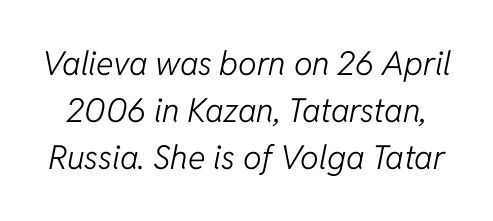
Q: Is the text bold? A: No.
Q: Is the text italic (slanted)? A: Yes, it leans right by about 11 degrees.
Q: Is the text underlined? A: No.
Q: Is the spacing between letters normal or unusually wide? A: Normal.
Q: Is the spacing between lines tight, normal or loose? A: Normal.
Q: Width (condensed, normal, or wide)? A: Normal.
Q: Stroke contrast? A: Low.
Q: x-height? A: Medium.
Q: Monospaced? A: No.
